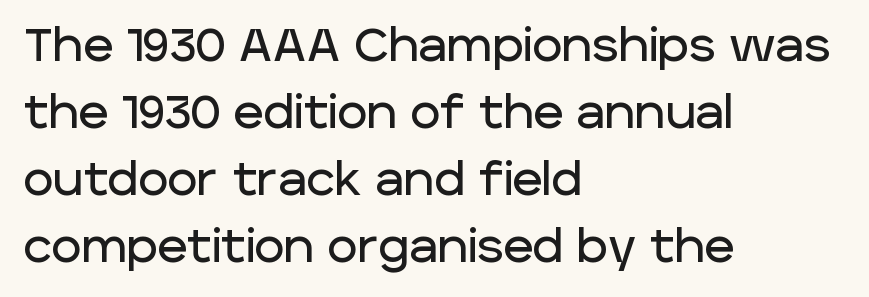
Typographically, this falls in the sans-serif category. A typesetter would mark this as roman, not italic. Typeset ragged right — the left edge is the straight one. These lines keep a tight, regular rhythm from letter to letter. Note the varied advance widths — an 'i' is clearly narrower than an 'm'. Horizontal bands of white between lines are of average thickness.
